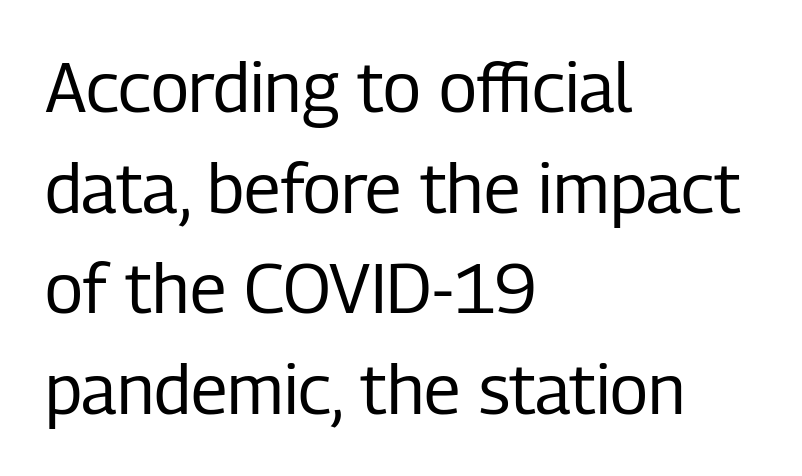
{"serif": "no", "italic": "no", "bold": "no", "weight": "regular", "width": "condensed", "stroke_contrast": "low", "x_height": "medium", "monospaced": "no", "underline": "no", "align": "left", "line_spacing": "normal", "line_spacing_ratio": 1.46, "letter_spacing": "normal", "letter_spacing_em": 0.0, "glyph_px": 69}
